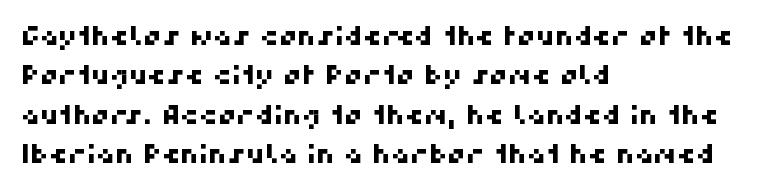
Bare-footed words on every line. There is no visible air inserted between adjacent glyphs. One-word summary of the alignment: left. Baseline-to-baseline distance is the conventional proportion of letter height.
